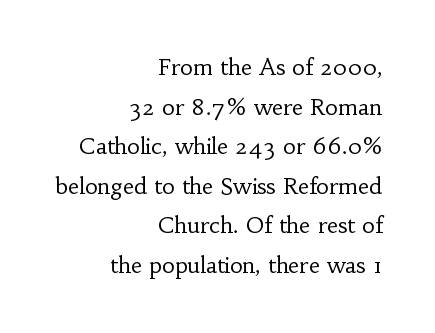
The rag falls on the left side of this text block. Is the type heavy? It reads as light-to-regular instead. Inter-character spacing is left at the font's built-in metrics. Italic: no, the glyphs are upright roman. The zone under the glyphs is completely vacant.
